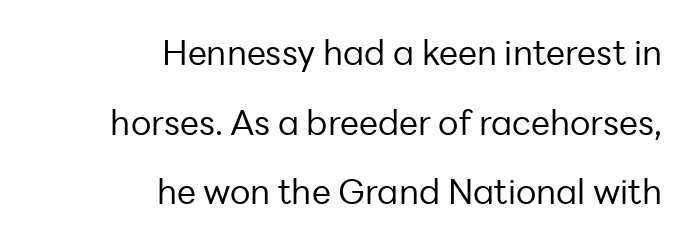
The image shows 34 px regular-weight sans-serif type, upright; set right-aligned, loose line spacing (2.05x), normal letter spacing, not underlined; low stroke contrast and a medium x-height.
